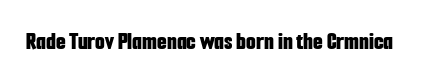
Underlining? Definitely not there. Strong, thick strokes mark this as bold type. This sample uses an upright cut, with every glyph sitting square on the baseline. A typesetter would call this zero additional tracking.
